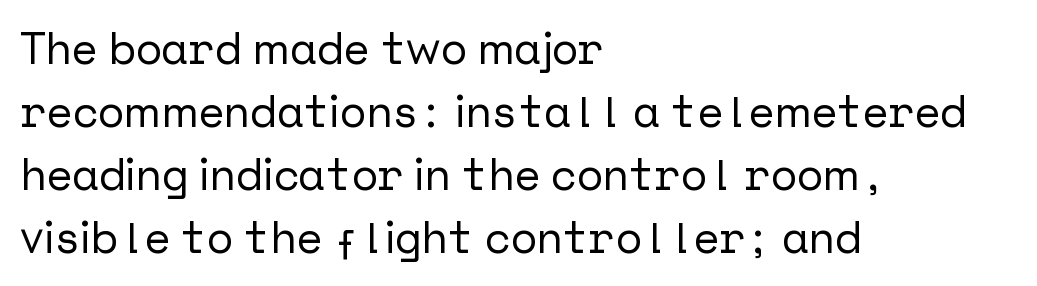
{"serif": "no", "italic": "no", "width": "normal", "stroke_contrast": "low", "x_height": "medium", "underline": "no", "align": "left", "line_spacing": "normal", "line_spacing_ratio": 1.43, "letter_spacing": "normal", "letter_spacing_em": 0.0, "glyph_px": 44}
